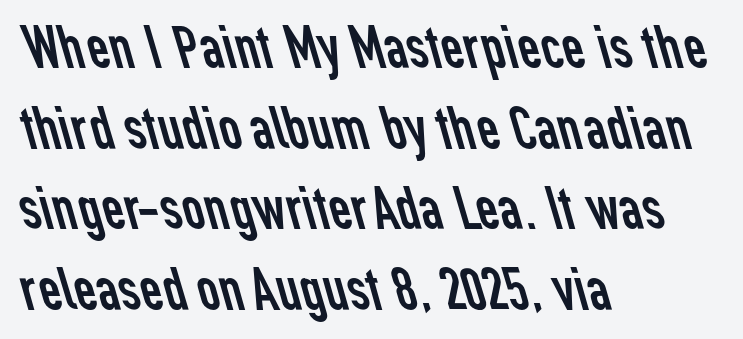
The image shows 62 px regular-weight sans-serif type; set left-aligned, normal line spacing (1.3x), normal letter spacing, not underlined; low stroke contrast and a medium x-height.
